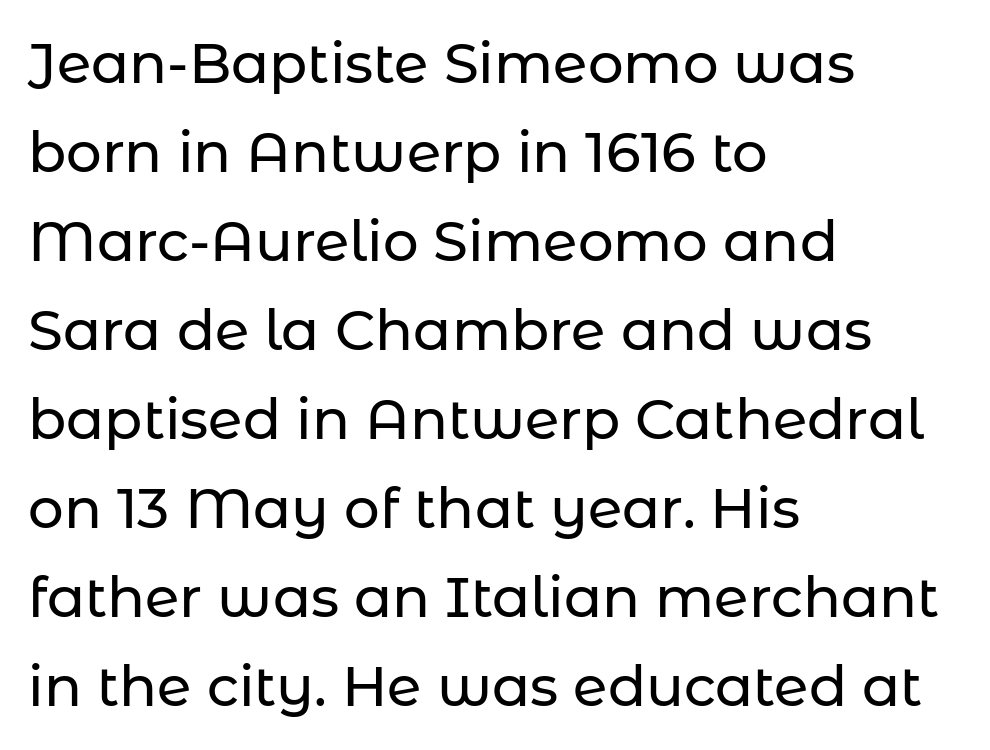
The rows are spaced the way most documents space them. Beneath every word, the page is bare. Is there any slant? The stems are plumb. Do the characters align in a grid? No, the font is proportional. In CSS terms this would be text-align: left. A sans-serif font was chosen for this passage.
